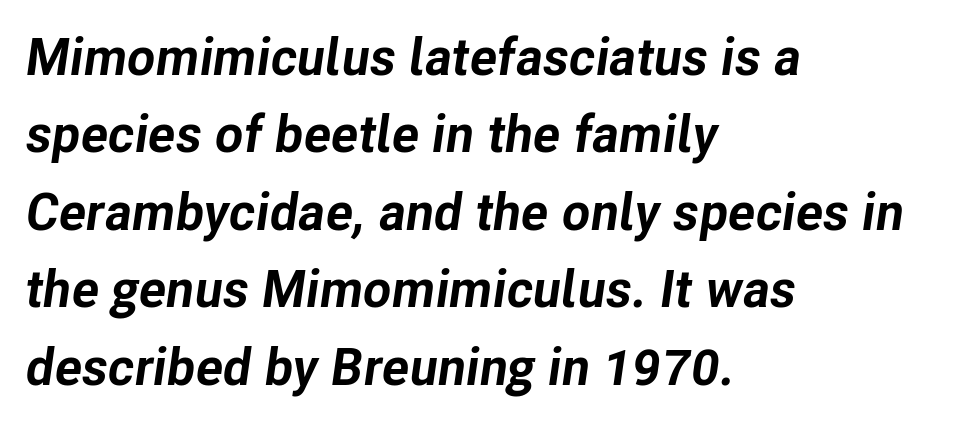
Each line starts at the same left margin while the right side varies. Varying glyph widths throughout — classic text-font behaviour. Weight check: bold — yes, fully. Observe the lean: these are italic letterforms.
